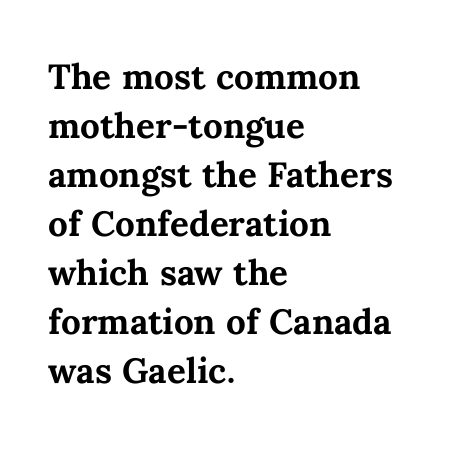
The lines in this sample share a left origin and differ only in where they stop. In terms of leading, this rendering sits right in the middle. The type is set solid horizontally, with unmodified tracking. Heavy-handed strokes throughout: this text is bold. The lettering stays uniformly vertical, giving the passage a roman look.
